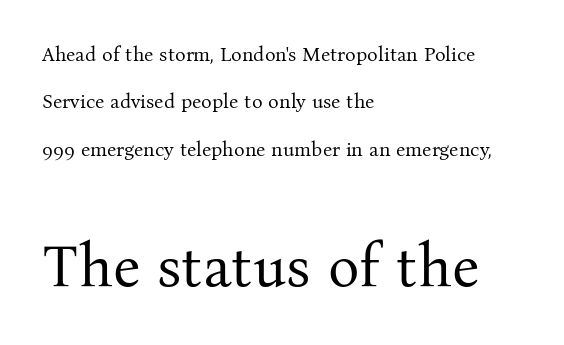
Q: Is the text bold? A: No.
Q: Is the text italic (slanted)? A: No, it is upright.
Q: Is the typeface a serif or a sans-serif typeface? A: Serif.
Q: Is the text underlined? A: No.
Q: How is the paragraph aligned? A: Left-aligned.
Q: Is the spacing between letters normal or unusually wide? A: Normal.
Q: Is the spacing between lines tight, normal or loose? A: Loose.
Q: Which block of text is set in a larger size, the first (top) or the second (bottom)? A: The second (bottom) one.
Q: Width (condensed, normal, or wide)? A: Normal.
Q: Stroke contrast? A: Medium.
Q: x-height? A: Medium.
Q: Monospaced? A: No.
